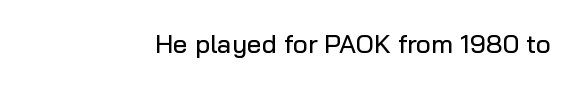
The image shows 26 px text type, upright; set normal letter spacing, not underlined.
